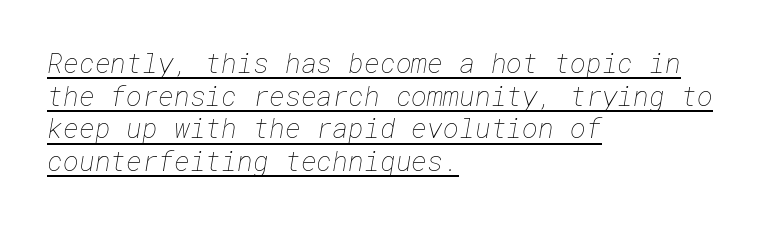
Q: Is the text bold? A: No.
Q: Is the text underlined? A: Yes.
Q: How is the paragraph aligned? A: Left-aligned.
Q: Is the spacing between letters normal or unusually wide? A: Normal.
